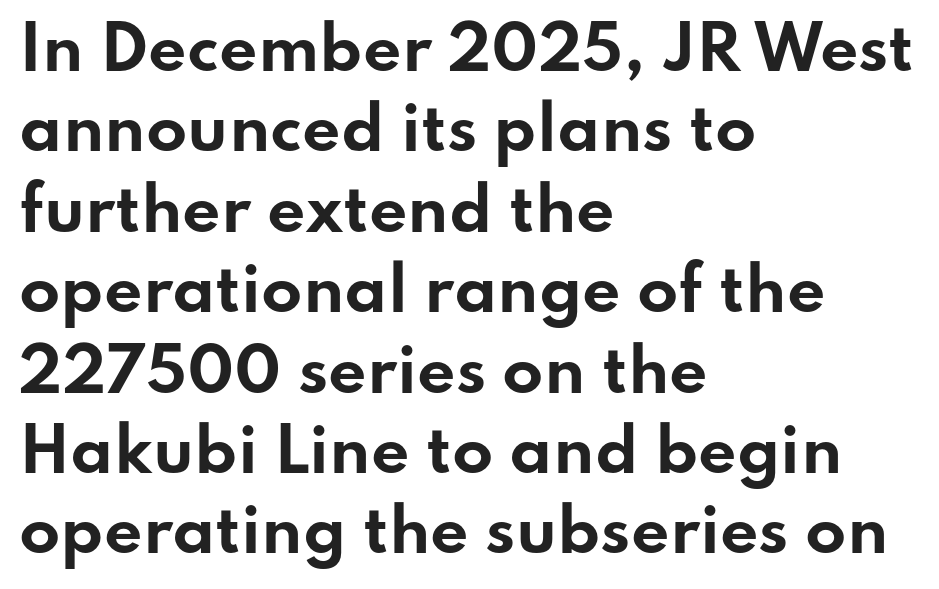
{"serif": "no", "italic": "no", "bold": "yes", "weight": "bold", "width": "wide", "stroke_contrast": "low", "x_height": "small", "monospaced": "no", "underline": "no", "align": "left", "line_spacing": "normal", "line_spacing_ratio": 1.34, "letter_spacing": "normal", "letter_spacing_em": 0.0, "glyph_px": 60}
